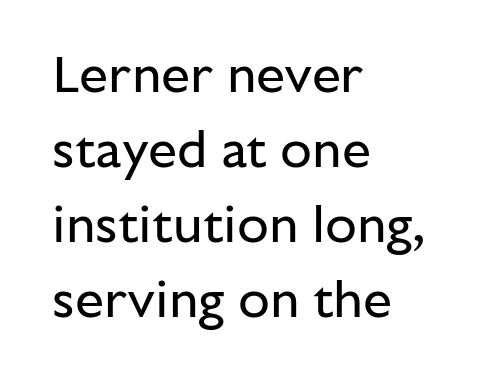
The image shows 52 px regular-weight sans-serif type, upright; set left-aligned, normal line spacing (1.44x), normal letter spacing, not underlined; low stroke contrast and a medium x-height.
